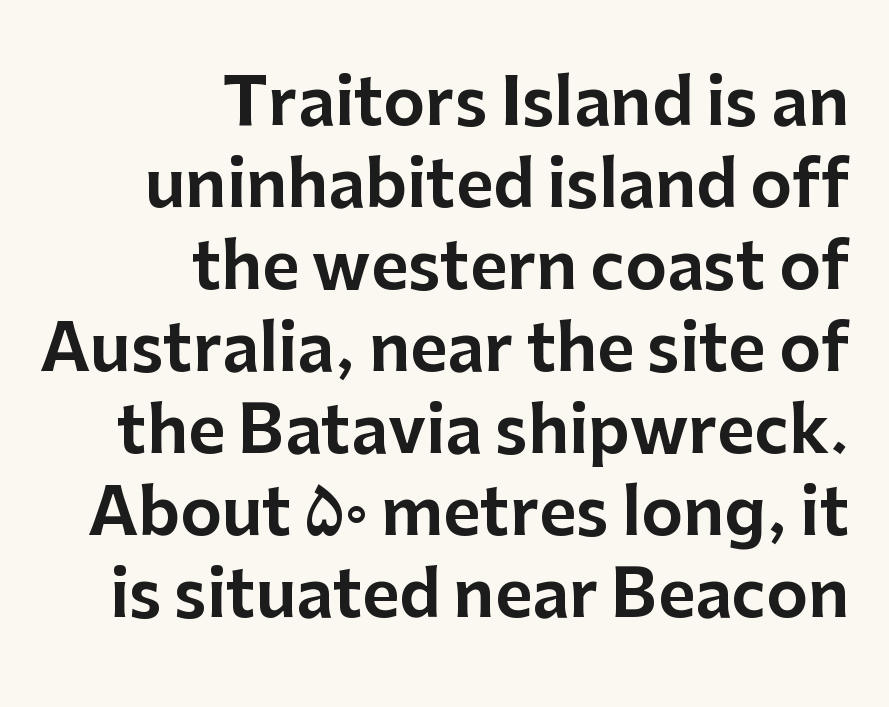
The image shows 64 px sans-serif type, upright; set right-aligned, normal line spacing (1.28x), normal letter spacing, not underlined; low stroke contrast and a medium x-height.
